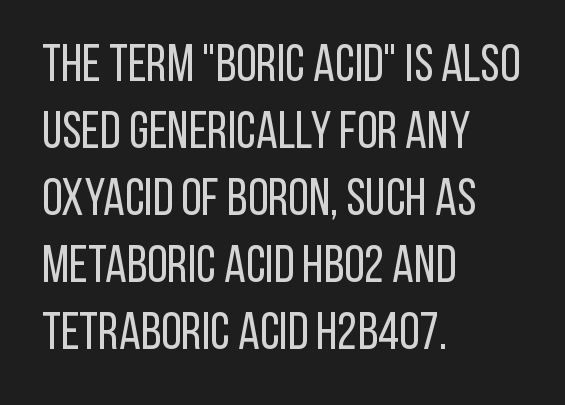
Q: Is the text bold? A: No.
Q: Is the text italic (slanted)? A: No, it is upright.
Q: Is the typeface a serif or a sans-serif typeface? A: Sans-serif.
Q: Is the text underlined? A: No.
Q: How is the paragraph aligned? A: Left-aligned.
Q: Is the spacing between letters normal or unusually wide? A: Normal.
Q: Is the spacing between lines tight, normal or loose? A: Normal.
Q: Width (condensed, normal, or wide)? A: Condensed.
Q: Stroke contrast? A: Low.
Q: x-height? A: Large.
Q: Monospaced? A: No.
